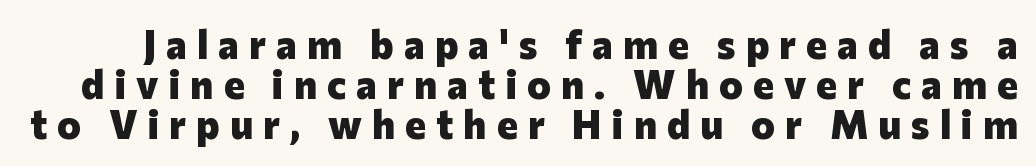
Each new line begins almost immediately beneath the previous one. Typographically, this falls in the sans-serif category. Check the space under the baseline: it is left empty. These lines are rendered in a variable-pitch font.
